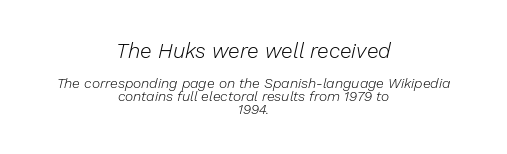
The image shows 21 px text type, italic (leaning right); set centered, tight line spacing (0.95x), normal letter spacing, not underlined; the first (top) block is 1.5x larger.
